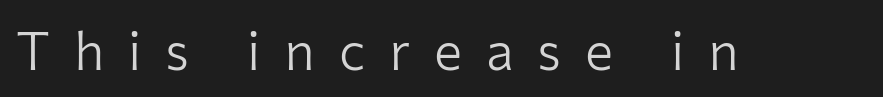
In terms of letterspacing, this is a distinctly airy, spread setting. The font sits on the lighter half of the weight spectrum, regular included. Clear beneath every line of the passage. Spacing verdict: proportional, widths tailored to each character. The passage shown is typeset with a sans-serif family.
